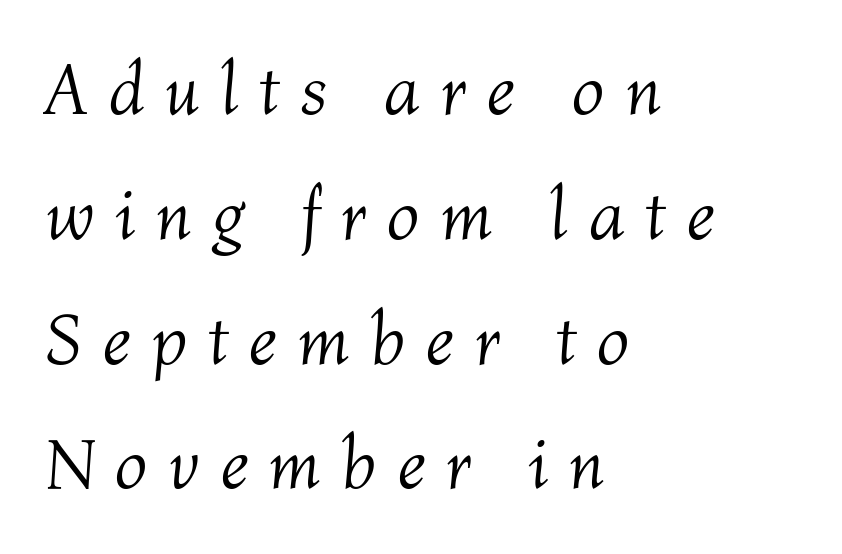
Style check: oblique. Which margin do the lines hug? The left one — the right edge is uneven. The glyphs are unaccompanied by any horizontal stroke below them. Glyph-to-glyph distance is far greater than everyday printed text. Is this a heavy cut? Hardly; it is regular or lighter.
